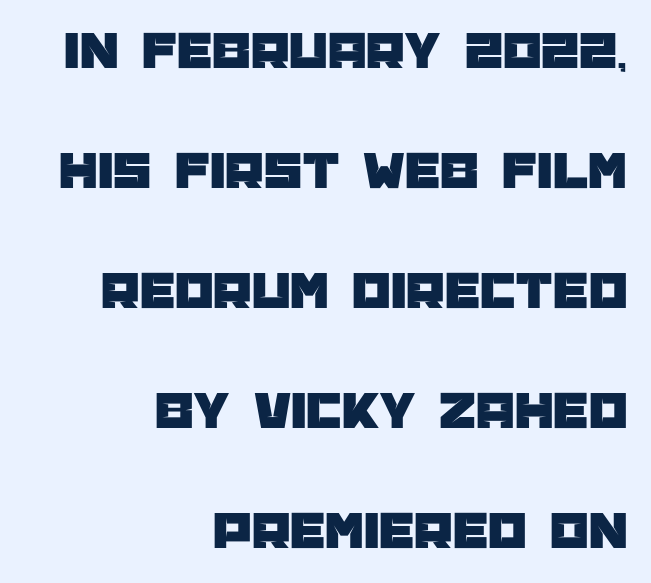
The image shows 55 px sans-serif type, upright; set right-aligned, loose line spacing (2.18x), normal letter spacing, not underlined; low stroke contrast and a large x-height.
